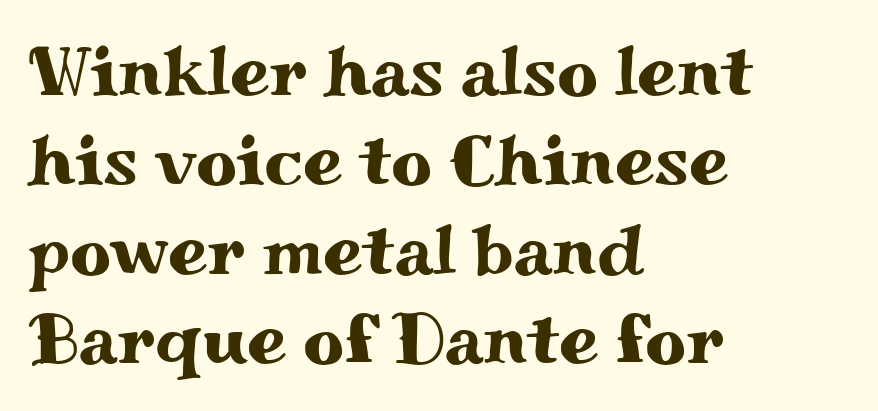
{"serif": "yes", "italic": "no", "width": "wide", "stroke_contrast": "medium", "x_height": "small", "monospaced": "no", "underline": "no", "align": "left", "line_spacing": "normal", "line_spacing_ratio": 1.26, "letter_spacing": "normal", "letter_spacing_em": 0.0, "glyph_px": 71}
